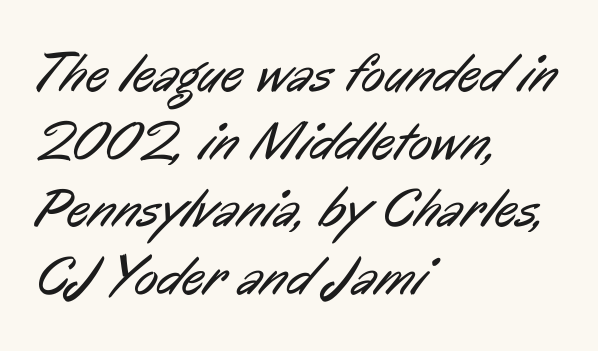
This sample is left-justified, so line endings fall wherever the words run out. To sum up the face: it is a sans, with no serifs. Heft: none added — not bold. Check the space under the baseline: it is left empty.
